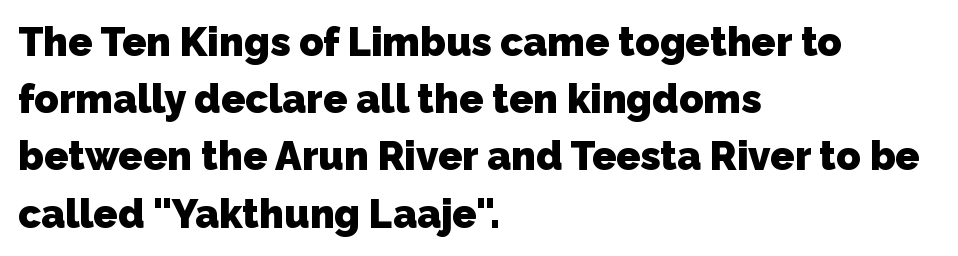
{"serif": "no", "bold": "yes", "weight": "heavy", "width": "normal", "stroke_contrast": "low", "x_height": "medium", "monospaced": "no", "underline": "no", "align": "left", "line_spacing": "normal", "line_spacing_ratio": 1.43, "letter_spacing": "normal", "letter_spacing_em": 0.0, "glyph_px": 40}
